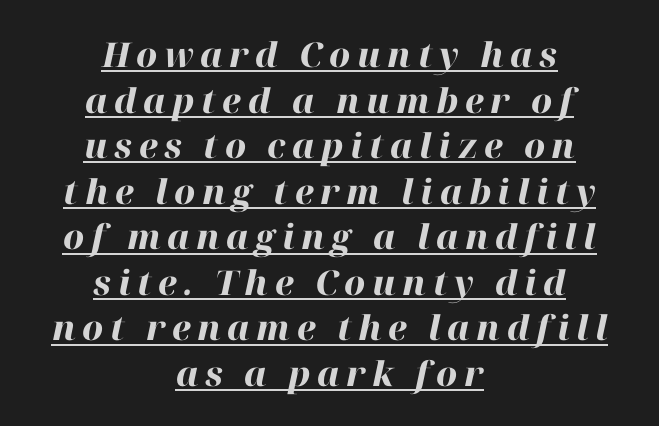
{"italic": "yes", "lean": "right", "slant_degrees": 12, "bold": "yes", "weight": "heavy", "width": "normal", "stroke_contrast": "high", "x_height": "medium", "monospaced": "no", "underline": "yes", "align": "center", "line_spacing": "normal", "line_spacing_ratio": 1.34, "glyph_px": 34}
